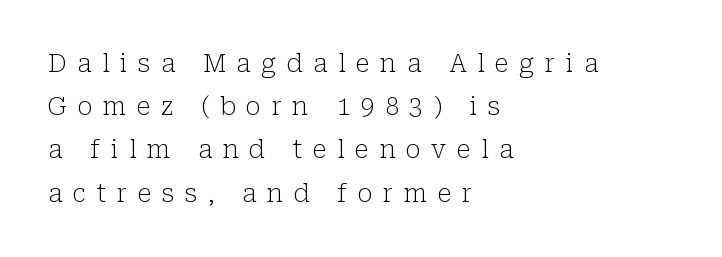
{"italic": "no", "bold": "no", "underline": "no", "align": "left", "line_spacing_ratio": 1.73, "letter_spacing": "wide", "letter_spacing_em": 0.42, "glyph_px": 25}
